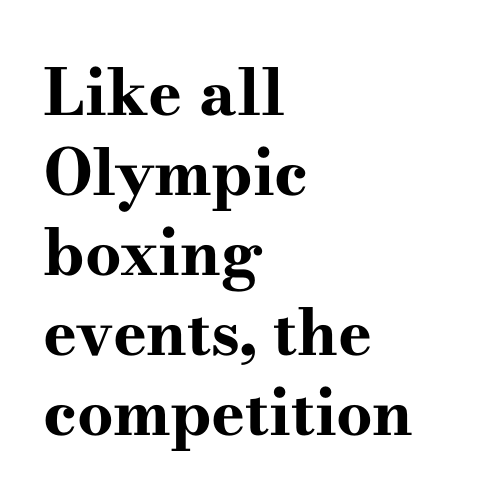
{"serif": "yes", "italic": "no", "bold": "yes", "weight": "bold", "width": "wide", "stroke_contrast": "high", "x_height": "small", "monospaced": "no", "underline": "no", "align": "left", "line_spacing": "normal", "line_spacing_ratio": 1.25, "letter_spacing": "normal", "letter_spacing_em": 0.0, "glyph_px": 64}
